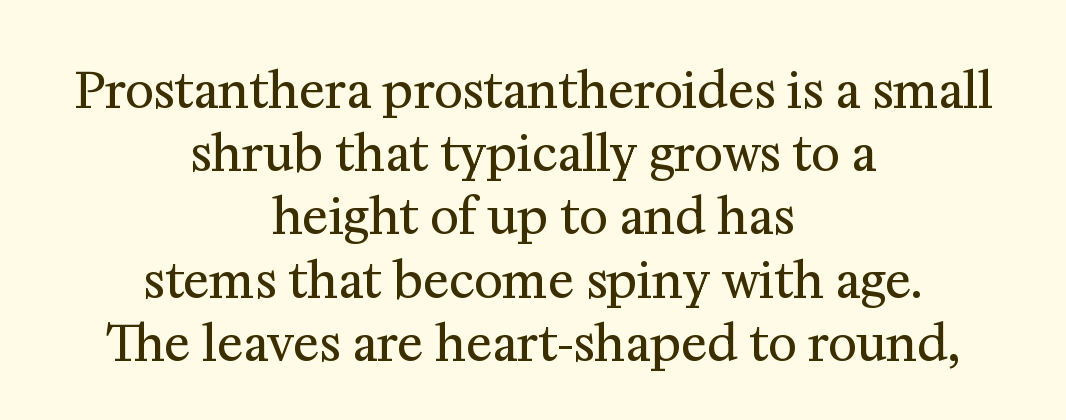
You could not count columns in this text — the font is proportionally spaced. Successive baselines arrive at the customary interval. Beneath every word, the page is bare. How are the letters spaced? Ordinarily, with no added tracking. The lettering stays uniformly vertical, giving the passage a roman look. In terms of letterform style, serifs are clearly present.
